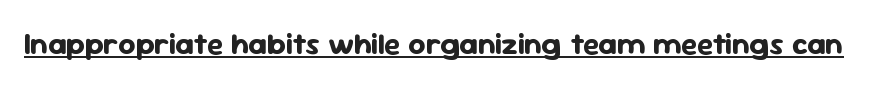
These words are printed bold, with thick strokes throughout. Varying glyph widths throughout — classic text-font behaviour. Words appear dense and cohesive because spacing is normal. The designer went with a sans here, leaving each stem footless.
